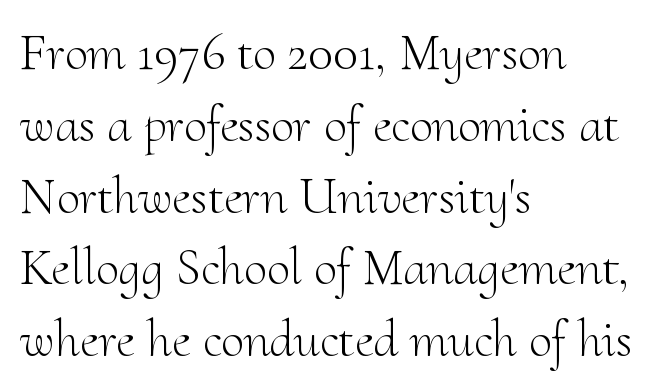
Q: Is the text bold? A: No.
Q: Is the text italic (slanted)? A: No, it is upright.
Q: Is the typeface a serif or a sans-serif typeface? A: Serif.
Q: Is the text underlined? A: No.
Q: How is the paragraph aligned? A: Left-aligned.
Q: Is the spacing between letters normal or unusually wide? A: Normal.
Q: Is the spacing between lines tight, normal or loose? A: Normal.
Q: Width (condensed, normal, or wide)? A: Normal.
Q: Stroke contrast? A: Medium.
Q: x-height? A: Small.
Q: Monospaced? A: No.
